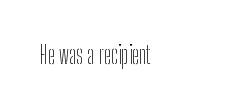
Only glyphs here, with clear space below each row. Notice how the stems are strictly vertical — no italics here. Between one letter and the next there's only the usual sliver of space. Is this a heavy cut? Hardly; it is regular or lighter.
